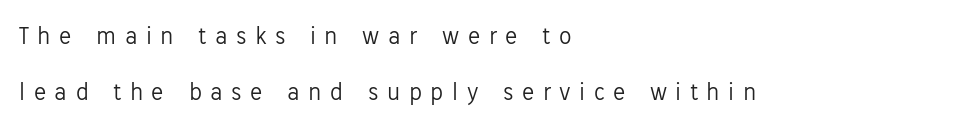
The image shows 25 px text type, upright; set left-aligned, loose line spacing (2.25x), unusually wide letter spacing (+0.34 em), not underlined.
